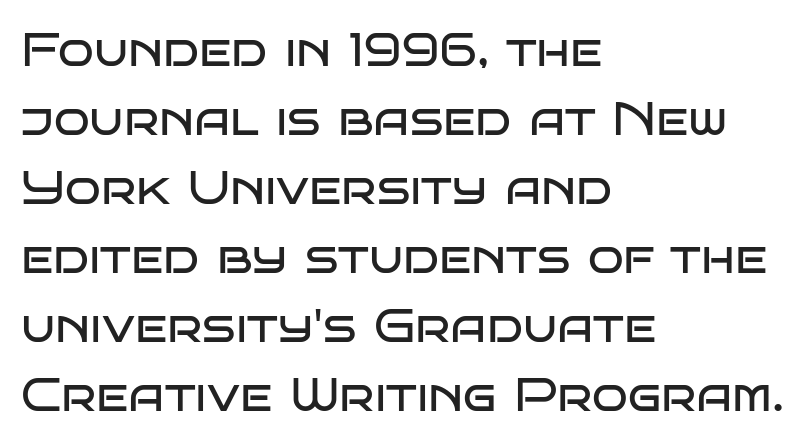
The image shows 47 px regular-weight, wide sans-serif type, upright; set left-aligned, normal line spacing (1.47x), normal letter spacing, not underlined; low stroke contrast and a large x-height.
